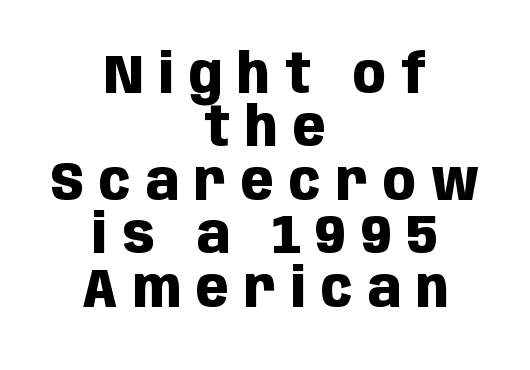
Q: Is the text bold? A: Yes.
Q: Is the text italic (slanted)? A: No, it is upright.
Q: Is the typeface a serif or a sans-serif typeface? A: Sans-serif.
Q: Is the text underlined? A: No.
Q: How is the paragraph aligned? A: Centered.
Q: Is the spacing between letters normal or unusually wide? A: Unusually wide.
Q: Is the spacing between lines tight, normal or loose? A: Tight.
Q: Width (condensed, normal, or wide)? A: Condensed.
Q: Stroke contrast? A: Low.
Q: x-height? A: Large.
Q: Monospaced? A: No.
